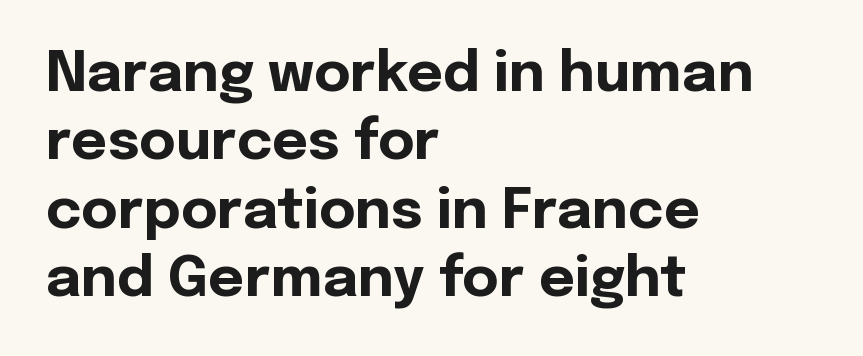
A typesetter would call this proportional, since set widths differ per character. Nope, not italic — everything's standing straight. Compared with a centered layout, this one pins lines to the left instead. Decoration check: the copy has no underline. Does the weight exceed regular? Yes, all the way to bold. Letter spacing: default.
